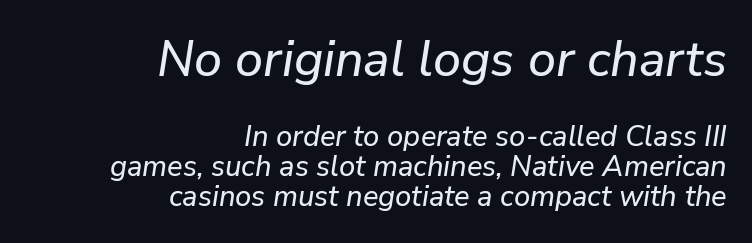
The image shows 50 px text type, italic (leaning right); set right-aligned, tight line spacing (1.03x), normal letter spacing, not underlined; the first (top) block is 1.72x larger; low stroke contrast and a medium x-height.
